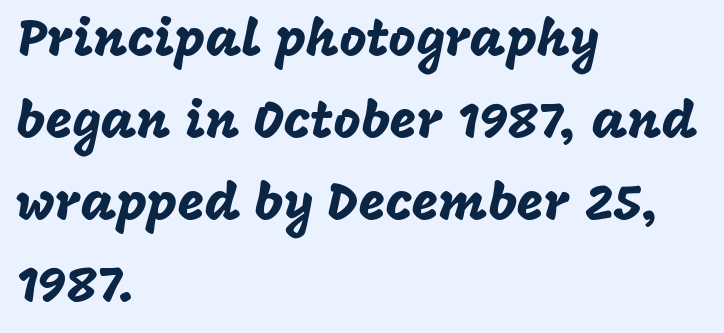
Q: Is the text italic (slanted)? A: Yes.
Q: Is the typeface a serif or a sans-serif typeface? A: Sans-serif.
Q: Is the text underlined? A: No.
Q: How is the paragraph aligned? A: Left-aligned.
Q: Is the spacing between letters normal or unusually wide? A: Normal.
Q: Is the spacing between lines tight, normal or loose? A: Normal.
Q: Width (condensed, normal, or wide)? A: Normal.
Q: Stroke contrast? A: Low.
Q: x-height? A: Large.
Q: Monospaced? A: No.
